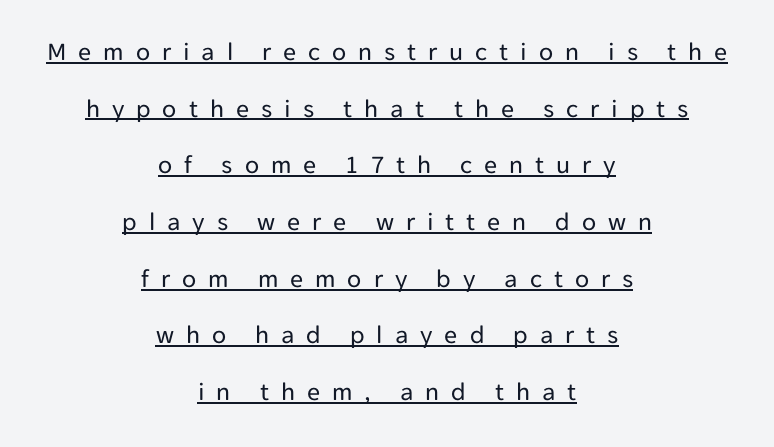
The image shows 26 px text type, upright; set centered, loose line spacing (2.18x), unusually wide letter spacing (+0.46 em), underlined.
